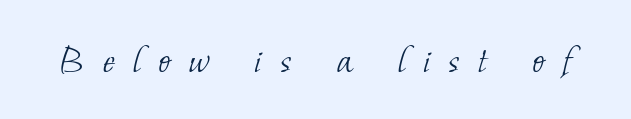
You could not count columns in this text — the font is proportionally spaced. The letters carry serifs — small finishing strokes at the ends of their stems. The line texture is sparse and dotted thanks to wide tracking. The font sits on the lighter half of the weight spectrum, regular included. The passage shown is not underscored anywhere.
